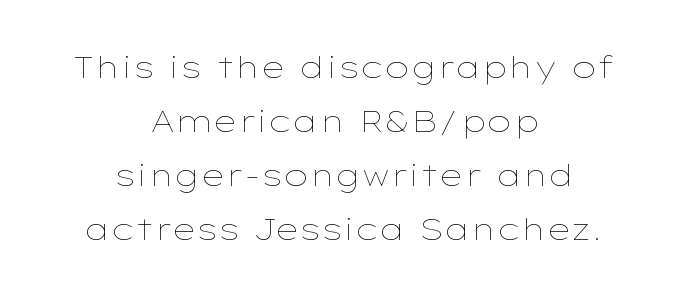
Tall strokes in this sample are plumb rather than angled. These lines stack symmetrically, like a column narrowing and widening about its center. Each stroke keeps to a modest, everyday thickness or less. Just letters on the line, the space beneath them empty. The passage shown is typed in a proportional face where columns would drift.
